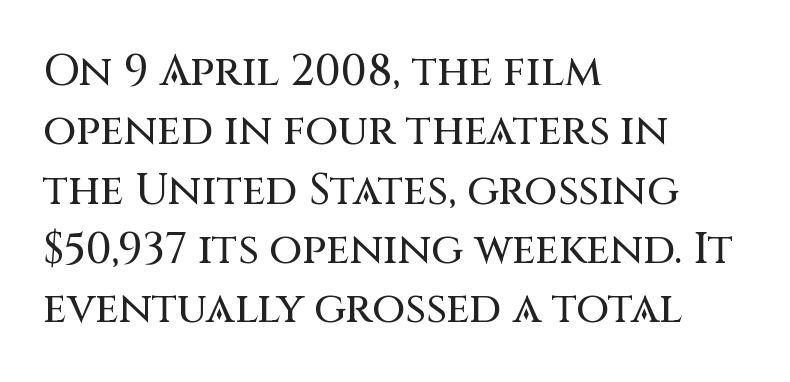
Q: Is the text italic (slanted)? A: No, it is upright.
Q: Is the typeface a serif or a sans-serif typeface? A: Sans-serif.
Q: Is the text underlined? A: No.
Q: How is the paragraph aligned? A: Left-aligned.
Q: Is the spacing between letters normal or unusually wide? A: Normal.
Q: Is the spacing between lines tight, normal or loose? A: Normal.
Q: Width (condensed, normal, or wide)? A: Normal.
Q: Stroke contrast? A: Medium.
Q: x-height? A: Large.
Q: Monospaced? A: No.
